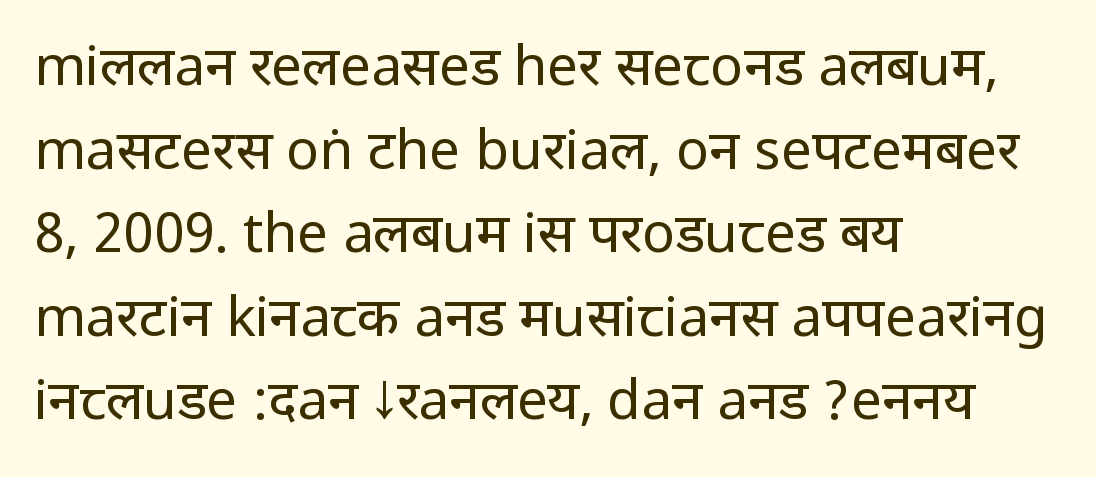
Q: Is the text bold? A: No.
Q: Is the text italic (slanted)? A: No, it is upright.
Q: Is the typeface a serif or a sans-serif typeface? A: Sans-serif.
Q: Is the text underlined? A: No.
Q: How is the paragraph aligned? A: Left-aligned.
Q: Is the spacing between letters normal or unusually wide? A: Normal.
Q: Is the spacing between lines tight, normal or loose? A: Normal.
Q: Width (condensed, normal, or wide)? A: Condensed.
Q: Stroke contrast? A: Low.
